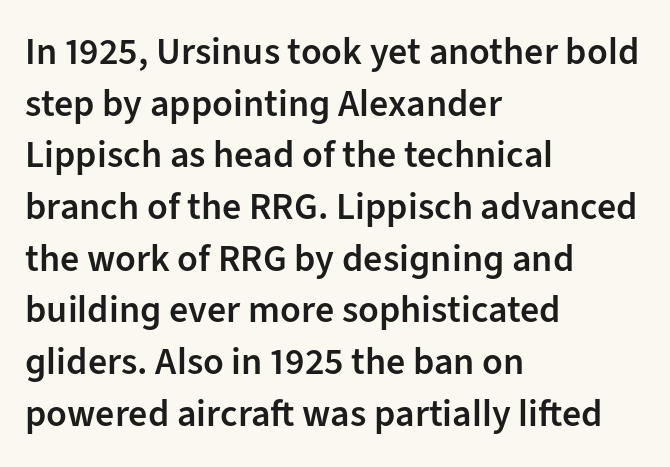
The image shows 38 px semibold sans-serif type, upright; set left-aligned, normal line spacing (1.36x), normal letter spacing, not underlined; low stroke contrast and a medium x-height.
